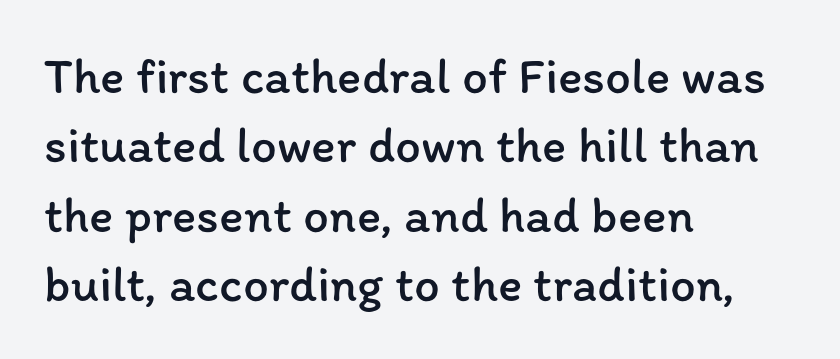
{"italic": "no", "bold": "no", "weight": "regular", "width": "normal", "stroke_contrast": "low", "x_height": "medium", "monospaced": "no", "underline": "no", "align": "left", "line_spacing": "normal", "line_spacing_ratio": 1.36, "letter_spacing": "normal", "letter_spacing_em": 0.0, "glyph_px": 51}
